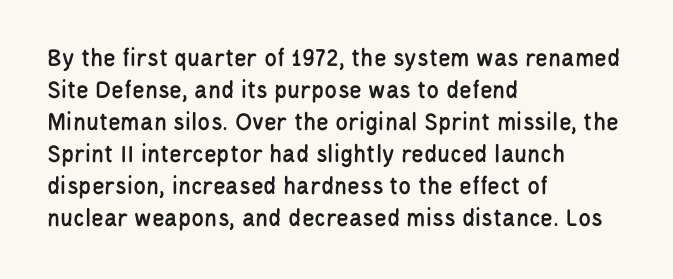
Q: Is the text italic (slanted)? A: No, it is upright.
Q: Is the text underlined? A: No.
Q: How is the paragraph aligned? A: Left-aligned.
Q: Is the spacing between letters normal or unusually wide? A: Normal.
